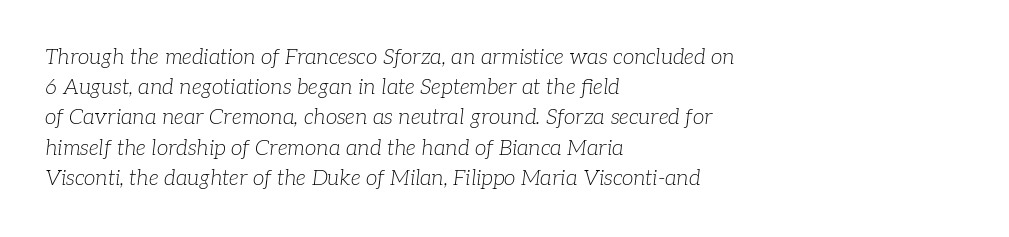
Has an underline been added? It has not. Line beginnings align vertically; line endings do not. On a weight scale, this lands at 450 or below. Designer's note — italics engaged.
